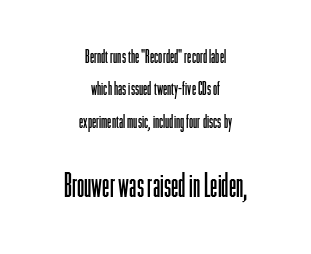
Summary of weight: not heavy and not bold. Compared with typical body copy, the letter spacing here is the same. Layout note: lines centered. Nope, no serifs anywhere on these letters.
